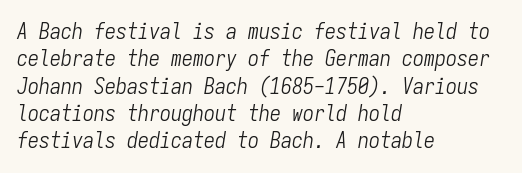
These glyphs show unthickened strokes, regular width or finer. Tall strokes in this sample are angled rather than plumb. The setting favours the left margin, as ordinary paragraphs usually do. A bare baseline throughout the passage. Is the letter spacing exaggerated? No — it looks like the ordinary default.
